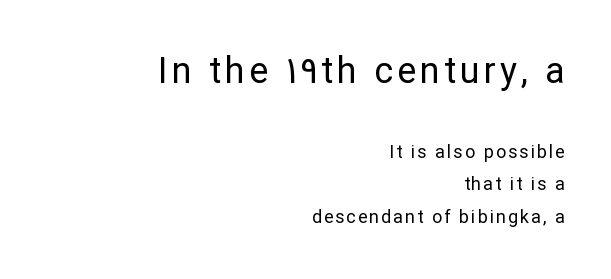
The image shows 36 px regular-weight sans-serif type, upright; set right-aligned, line spacing 1.79x, not underlined; the first (top) block is 2.0x larger; low stroke contrast and a medium x-height.
